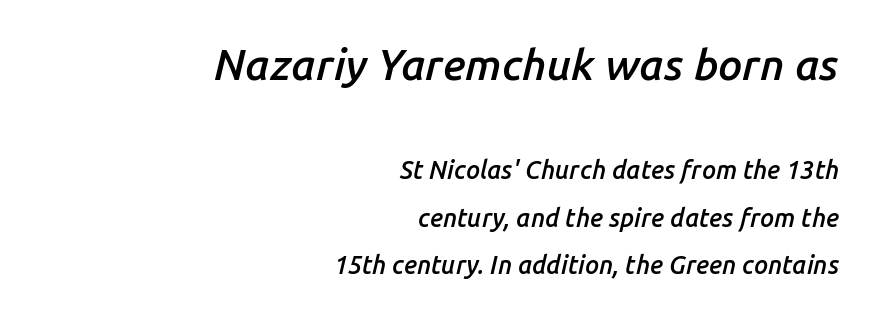
{"italic": "yes", "lean": "right", "slant_degrees": 14, "bold": "semi", "weight": "semibold", "width": "normal", "stroke_contrast": "low", "x_height": "medium", "monospaced": "no", "underline": "no", "align": "right", "line_spacing": "loose", "line_spacing_ratio": 1.9, "letter_spacing": "normal", "letter_spacing_em": 0.0, "larger_block": "first", "size_ratio": 1.72, "glyph_px": 43}
